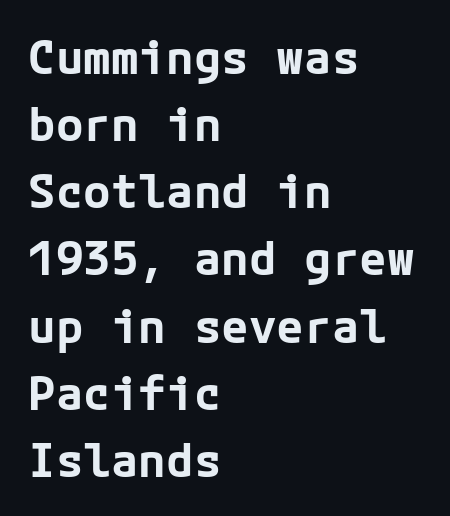
The baseline area is clear. In terms of posture, this sample is upright. How would I describe the line gaps? Plain and ordinary. Type style note: lacks serifs. The paragraph shown leans on its left margin. The font is running at its bold setting.
